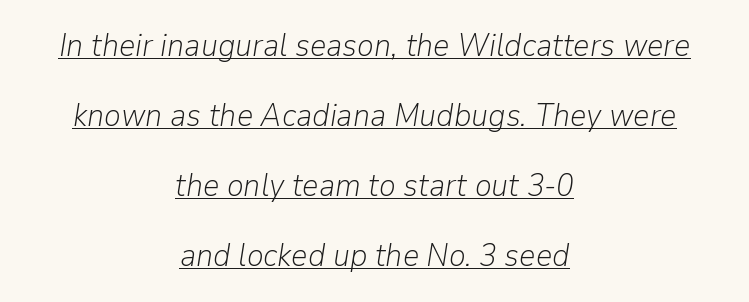
The image shows 32 px light type, italic (leaning right); set centered, loose line spacing (2.19x), normal letter spacing, underlined; low stroke contrast and a medium x-height.
